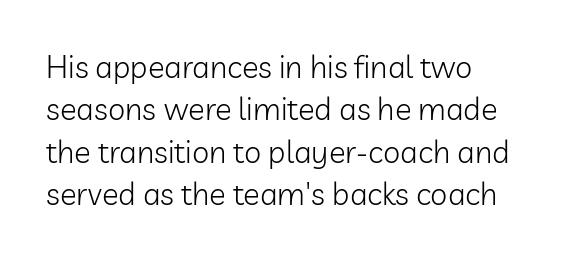
The typesetter chose a ragged-right arrangement here. The letters advance in unequal steps, a hallmark of proportional type. Posture: vertical. Descenders hang freely into open space.
